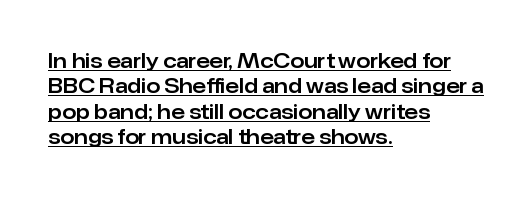
Q: Is the text italic (slanted)? A: No, it is upright.
Q: Is the text underlined? A: Yes.
Q: How is the paragraph aligned? A: Left-aligned.
Q: Is the spacing between letters normal or unusually wide? A: Normal.
Q: Is the spacing between lines tight, normal or loose? A: Normal.
